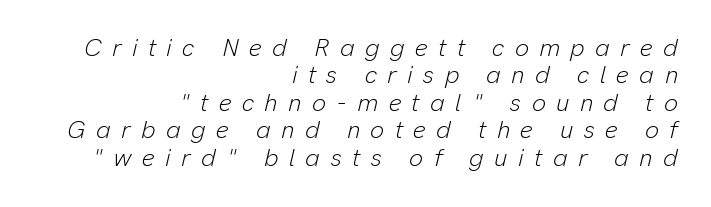
Q: Is the text bold? A: No.
Q: Is the text italic (slanted)? A: Yes, it leans right by about 13 degrees.
Q: Is the text underlined? A: No.
Q: How is the paragraph aligned? A: Right-aligned.
Q: Is the spacing between letters normal or unusually wide? A: Unusually wide.
Q: Is the spacing between lines tight, normal or loose? A: Tight.
